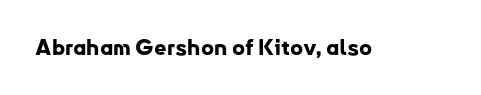
The image shows 22 px bold type, upright; set normal letter spacing, not underlined.
